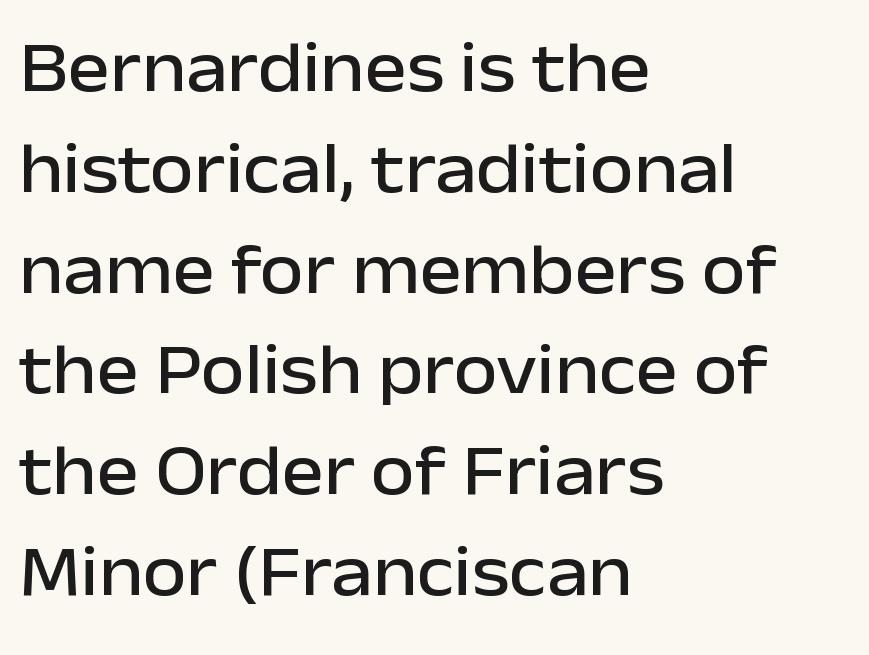
Q: Is the text italic (slanted)? A: No, it is upright.
Q: Is the typeface a serif or a sans-serif typeface? A: Sans-serif.
Q: Is the text underlined? A: No.
Q: How is the paragraph aligned? A: Left-aligned.
Q: Is the spacing between letters normal or unusually wide? A: Normal.
Q: Is the spacing between lines tight, normal or loose? A: Normal.
Q: Width (condensed, normal, or wide)? A: Normal.
Q: Stroke contrast? A: Low.
Q: x-height? A: Medium.
Q: Monospaced? A: No.
